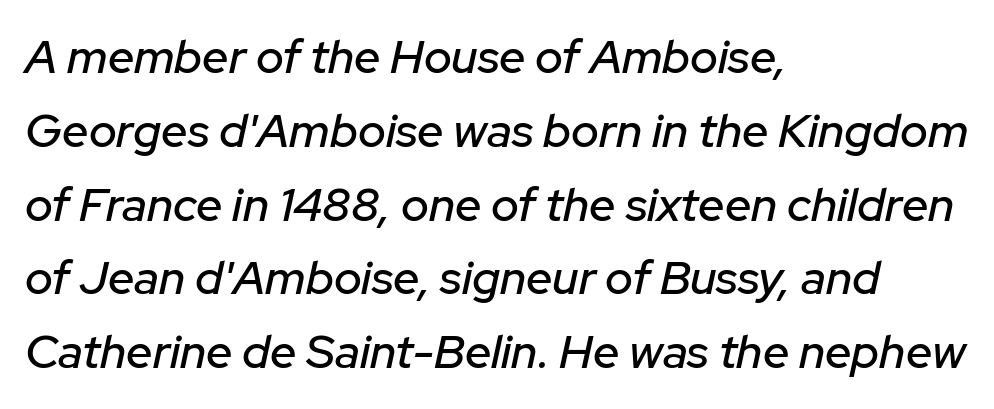
Q: Is the text italic (slanted)? A: Yes, it leans right by about 12 degrees.
Q: Is the text underlined? A: No.
Q: How is the paragraph aligned? A: Left-aligned.
Q: Is the spacing between letters normal or unusually wide? A: Normal.
Q: Is the spacing between lines tight, normal or loose? A: Normal.
Q: Width (condensed, normal, or wide)? A: Normal.
Q: Stroke contrast? A: Low.
Q: x-height? A: Medium.
Q: Monospaced? A: No.
